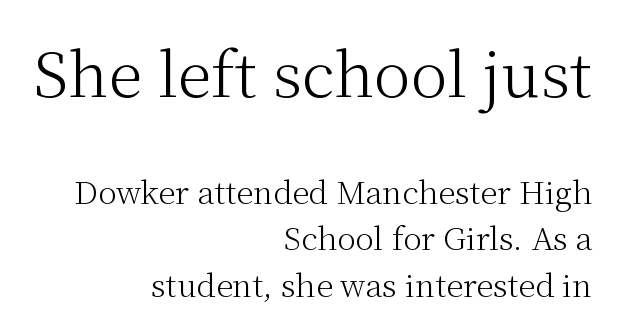
Q: Is the text bold? A: No.
Q: Is the text italic (slanted)? A: No, it is upright.
Q: Is the typeface a serif or a sans-serif typeface? A: Serif.
Q: Is the text underlined? A: No.
Q: How is the paragraph aligned? A: Right-aligned.
Q: Is the spacing between letters normal or unusually wide? A: Normal.
Q: Is the spacing between lines tight, normal or loose? A: Normal.
Q: Which block of text is set in a larger size, the first (top) or the second (bottom)? A: The first (top) one.
Q: Width (condensed, normal, or wide)? A: Normal.
Q: Stroke contrast? A: Medium.
Q: x-height? A: Medium.
Q: Monospaced? A: No.
